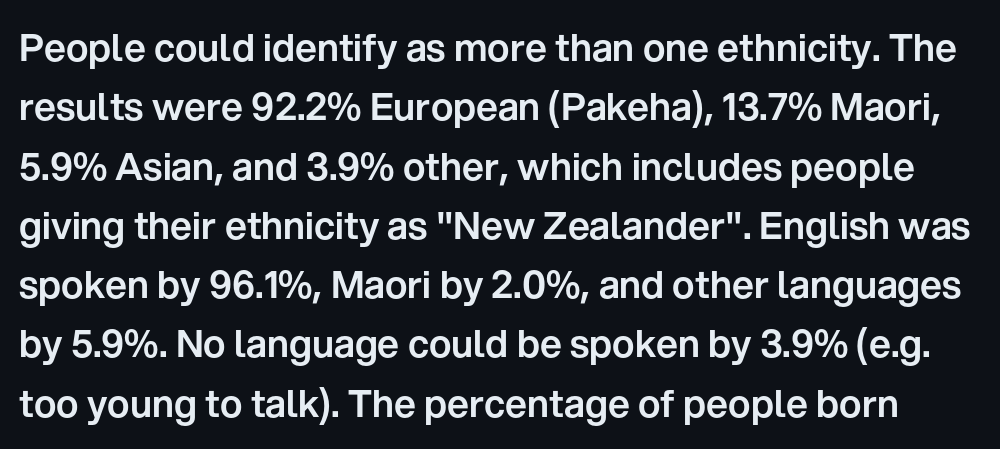
What's the leading like? Ordinary, nothing unusual. The rendering keeps characters at their native spacing. Spacing verdict: proportional, widths tailored to each character. Underline: absent. The typeface chosen for these lines omits serifs. Every character sits straight up, as roman type does.
